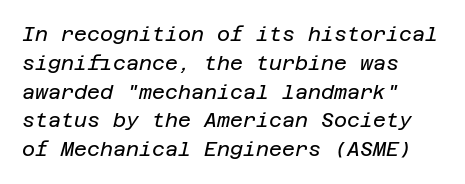
The image shows 20 px text type, italic (leaning right); set left-aligned, normal line spacing (1.44x), normal letter spacing, not underlined.
